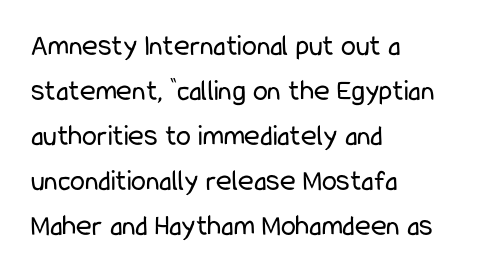
{"serif": "no", "italic": "no", "bold": "no", "weight": "regular", "width": "condensed", "stroke_contrast": "low", "x_height": "medium", "monospaced": "no", "underline": "no", "align": "left", "line_spacing": "normal", "line_spacing_ratio": 1.5, "letter_spacing": "normal", "letter_spacing_em": 0.0, "glyph_px": 30}
